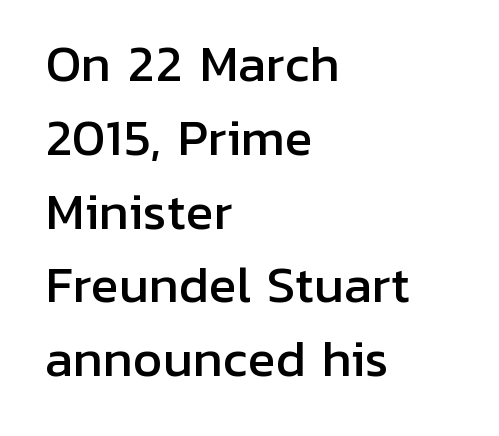
Posture: upright roman. A typesetter would call this proportional, since set widths differ per character. Each row of text sits above clean, open space. The font family rendered here belongs to the sans-serif group. Here the glyphs are tracked normally, forming tight word shapes. Interline gaps are of average width in this sample.
